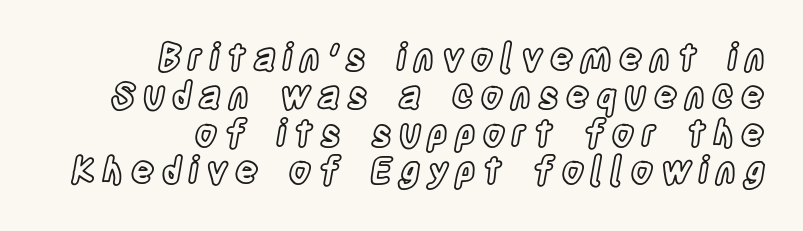
{"width": "condensed", "x_height": "large", "monospaced": "no", "underline": "no", "align": "right", "line_spacing": "tight", "line_spacing_ratio": 1.05, "letter_spacing": "wide", "letter_spacing_em": 0.2, "glyph_px": 36}
